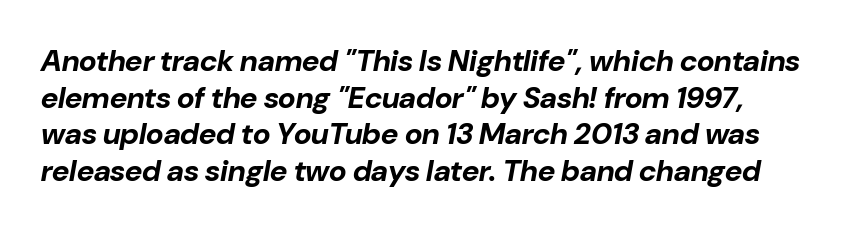
The letters advance in unequal steps, a hallmark of proportional type. Stroke thickness is high; the sample reads as a true bold. Tracking here is standard; glyphs follow each other at the usual distance. Quick note: italic.
